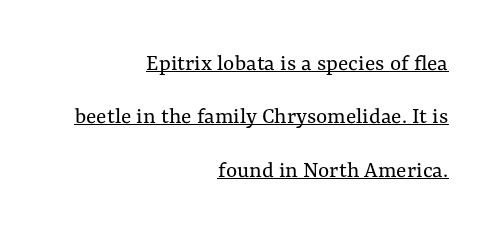
{"italic": "no", "bold": "no", "underline": "yes", "align": "right", "line_spacing": "loose", "line_spacing_ratio": 2.22, "letter_spacing": "normal", "letter_spacing_em": 0.0, "glyph_px": 24}
